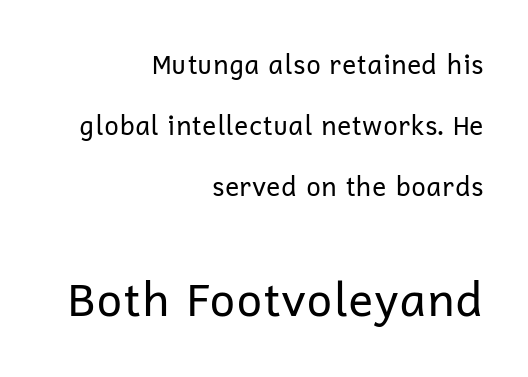
Are there feet on the stems? There aren't — it's a sans. Is this a fixed-width face? No — the glyphs have proportional, varying widths. This sample uses plain, unmodified letter spacing. If you drew a ruler down the right edge, every line would touch it.
